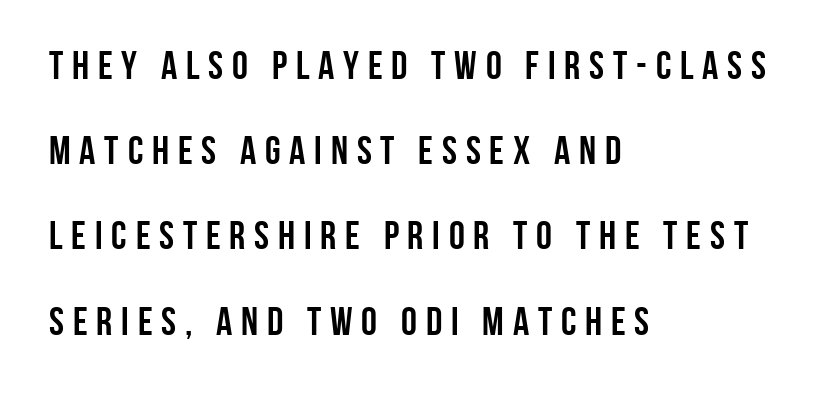
{"serif": "no", "italic": "no", "bold": "yes", "weight": "semibold", "width": "condensed", "stroke_contrast": "low", "x_height": "large", "monospaced": "no", "underline": "no", "align": "left", "line_spacing": "loose", "line_spacing_ratio": 2.13, "letter_spacing": "wide", "letter_spacing_em": 0.22, "glyph_px": 40}
